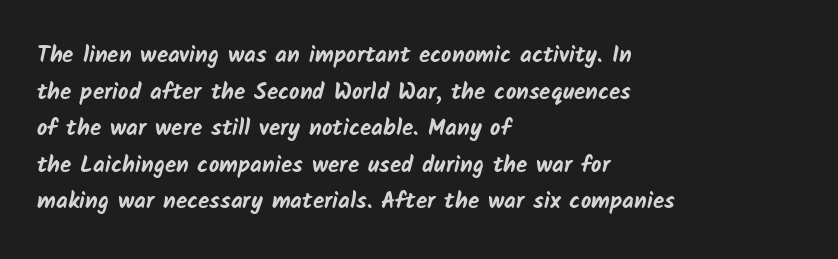
{"bold": "yes", "underline": "no", "align": "left", "line_spacing": "normal", "line_spacing_ratio": 1.59, "letter_spacing": "normal", "letter_spacing_em": 0.0, "glyph_px": 23}
